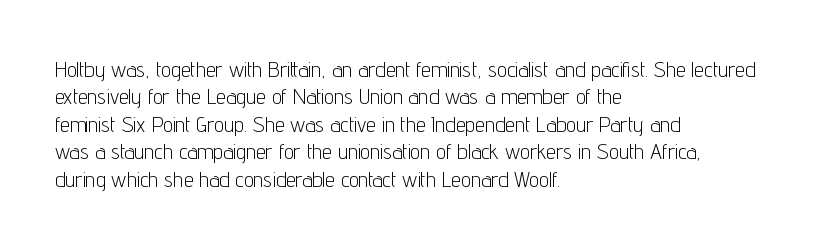
Q: Is the text bold? A: No.
Q: Is the text italic (slanted)? A: No, it is upright.
Q: Is the text underlined? A: No.
Q: How is the paragraph aligned? A: Left-aligned.
Q: Is the spacing between letters normal or unusually wide? A: Normal.
Q: Is the spacing between lines tight, normal or loose? A: Normal.
